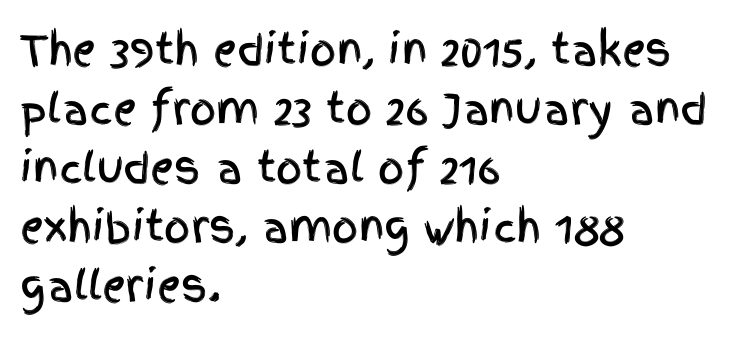
The image shows 41 px condensed sans-serif type, upright; set left-aligned, normal line spacing (1.44x), normal letter spacing, not underlined; a large x-height.
